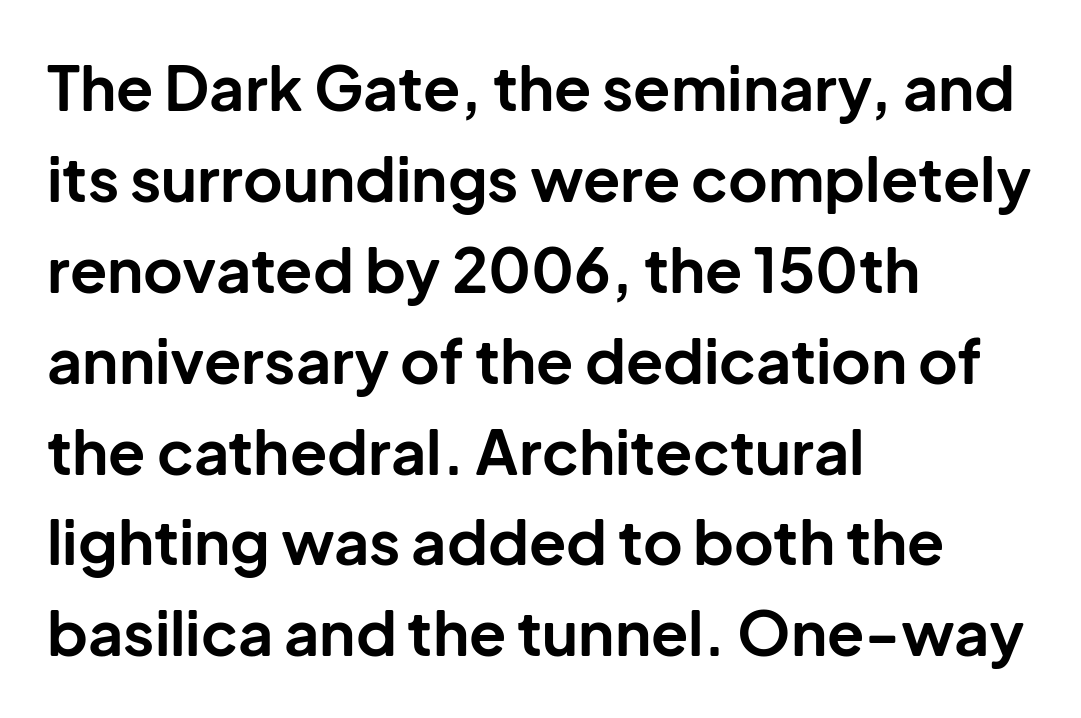
{"serif": "no", "italic": "no", "bold": "yes", "weight": "bold", "width": "normal", "stroke_contrast": "low", "x_height": "medium", "monospaced": "no", "underline": "no", "align": "left", "line_spacing": "normal", "line_spacing_ratio": 1.49, "letter_spacing": "normal", "letter_spacing_em": 0.0, "glyph_px": 61}
